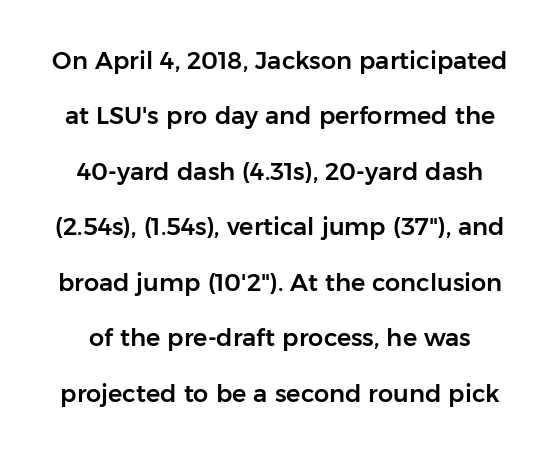
The letterforms sit shoulder to shoulder at normal distance. Posture: upright roman. Summary of vertical rhythm: relaxed, with wide interline spacing. Unmarked baselines from the first word to the last.
